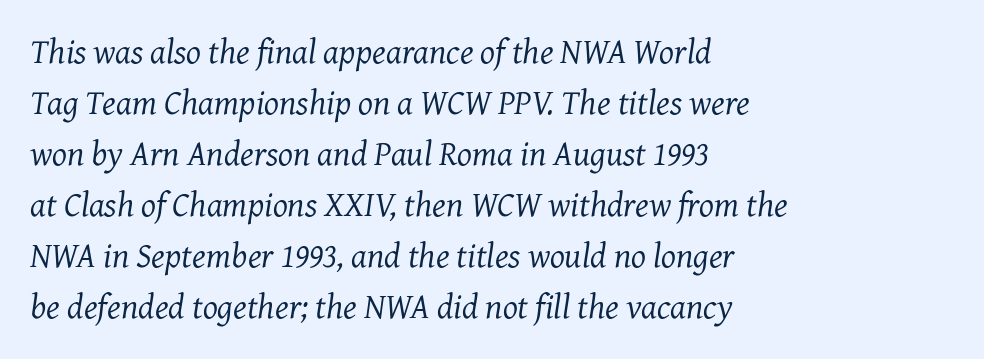
Each letter keeps its own natural width here, so spacing adapts to shape. Italic: yes, the glyphs are oblique. Each word holds together tightly as a unit, with standard inter-letter gaps. The letters look calm and open, with moderate or lighter stems. The ragged edge is on the right, which tells us the setting is flush left. Letterform terminals end in serifs throughout the passage.
